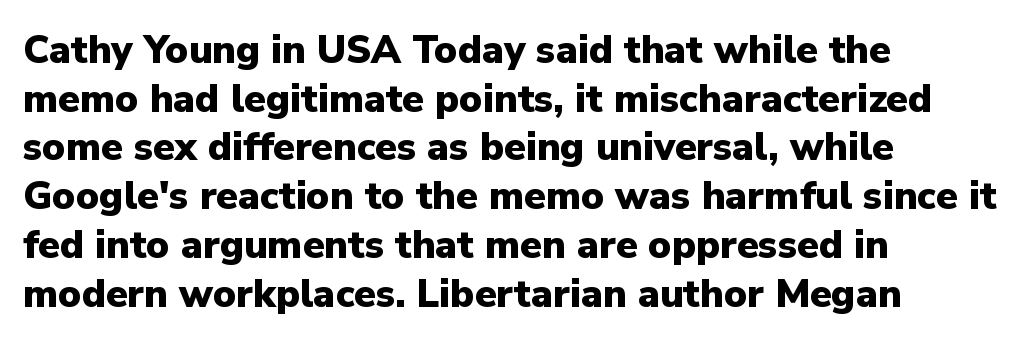
{"serif": "no", "italic": "no", "bold": "yes", "weight": "heavy", "width": "normal", "stroke_contrast": "low", "x_height": "medium", "monospaced": "no", "underline": "no", "align": "left", "line_spacing": "normal", "line_spacing_ratio": 1.25, "letter_spacing": "normal", "letter_spacing_em": 0.0, "glyph_px": 39}
